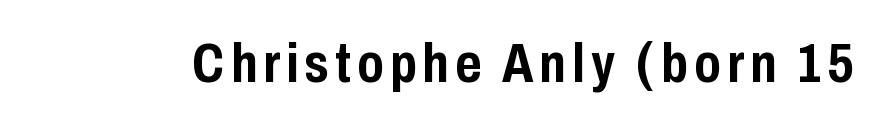
Q: Is the text bold? A: Yes.
Q: Is the text italic (slanted)? A: No, it is upright.
Q: Is the typeface a serif or a sans-serif typeface? A: Sans-serif.
Q: Is the text underlined? A: No.
Q: Width (condensed, normal, or wide)? A: Condensed.
Q: Stroke contrast? A: Low.
Q: x-height? A: Medium.
Q: Monospaced? A: No.
